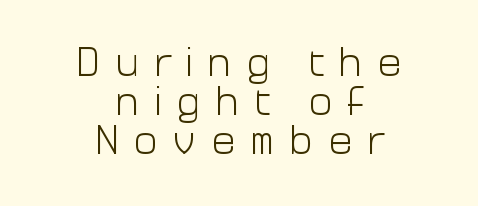
Does the lettering tilt? It doesn't — this is upright. The area under the type is left untouched. This sample uses a sans-serif face. The cut favours lightness, reaching ordinary text weight at its darkest. You could not count columns in this text — the font is proportionally spaced. Casual observation: everything's sitting right in the middle.
